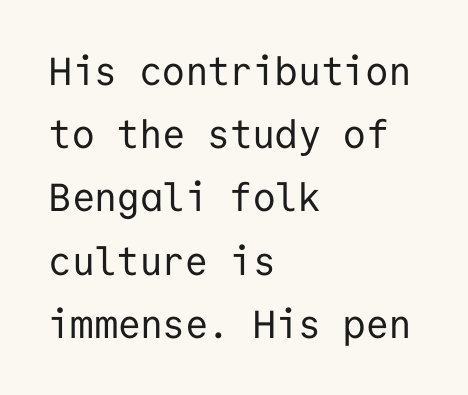
Q: Is the text bold? A: No.
Q: Is the text italic (slanted)? A: No, it is upright.
Q: Is the typeface a serif or a sans-serif typeface? A: Sans-serif.
Q: Is the text underlined? A: No.
Q: How is the paragraph aligned? A: Left-aligned.
Q: Is the spacing between letters normal or unusually wide? A: Normal.
Q: Is the spacing between lines tight, normal or loose? A: Normal.
Q: Width (condensed, normal, or wide)? A: Normal.
Q: Stroke contrast? A: Low.
Q: x-height? A: Medium.
Q: Monospaced? A: Yes.
